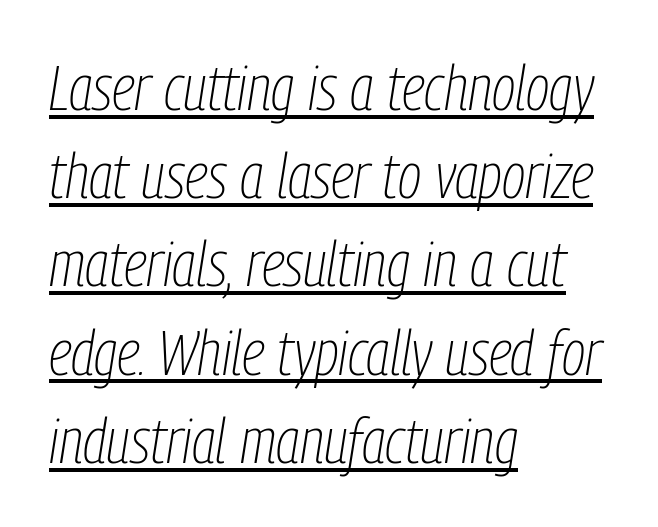
Quick note: italic. If you measured baseline to baseline, you'd find a middling distance. Underline: present. Short and long lines alike share a common starting point at left.
